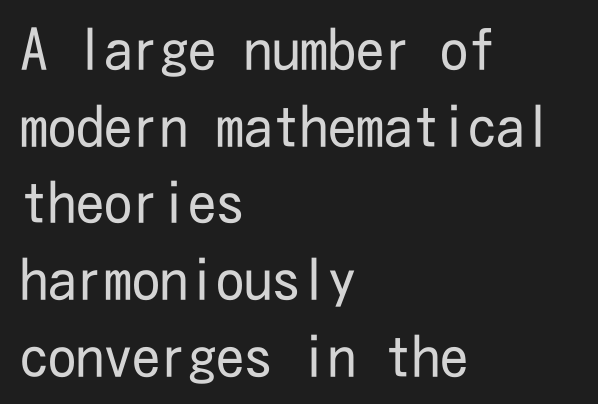
Q: Is the text bold? A: No.
Q: Is the text italic (slanted)? A: No, it is upright.
Q: Is the typeface a serif or a sans-serif typeface? A: Sans-serif.
Q: Is the text underlined? A: No.
Q: How is the paragraph aligned? A: Left-aligned.
Q: Is the spacing between letters normal or unusually wide? A: Normal.
Q: Is the spacing between lines tight, normal or loose? A: Normal.
Q: Width (condensed, normal, or wide)? A: Condensed.
Q: Stroke contrast? A: Low.
Q: x-height? A: Medium.
